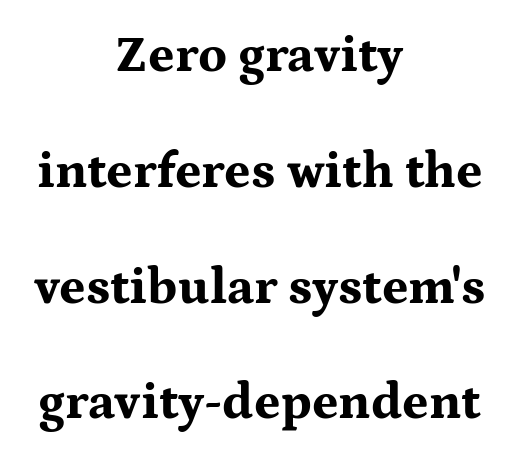
{"serif": "yes", "italic": "no", "bold": "yes", "weight": "bold", "width": "wide", "stroke_contrast": "medium", "x_height": "medium", "monospaced": "no", "underline": "no", "align": "center", "line_spacing": "loose", "line_spacing_ratio": 2.27, "letter_spacing": "normal", "letter_spacing_em": 0.0, "glyph_px": 51}
